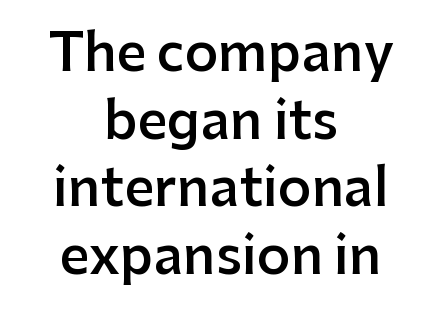
The space between consecutive lines is moderate. The passage shown is typeset with a sans-serif family. The rag falls on both sides of this text block equally. These words are printed semibold, heavier than regular yet not bold. The passage shown is not underscored anywhere. Ordinary non-slanted type is in use.
